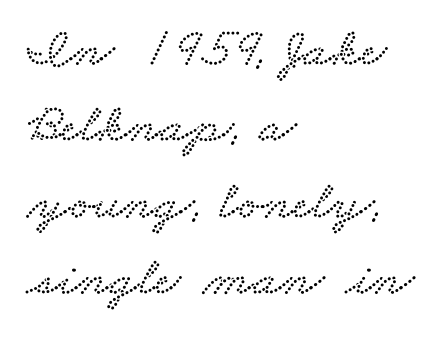
The image shows 55 px wide serif type; set left-aligned, normal line spacing (1.39x), normal letter spacing, not underlined; low stroke contrast and a small x-height.
